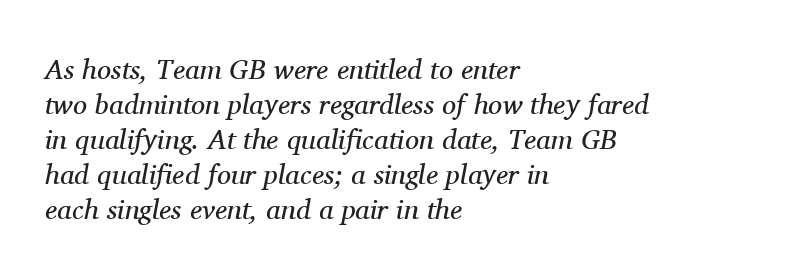
{"serif": "yes", "italic": "yes", "lean": "right", "slant_degrees": 11, "bold": "no", "weight": "regular", "width": "normal", "stroke_contrast": "medium", "x_height": "medium", "monospaced": "no", "underline": "no", "align": "left", "line_spacing": "normal", "line_spacing_ratio": 1.25, "letter_spacing": "normal", "letter_spacing_em": 0.0, "glyph_px": 28}
